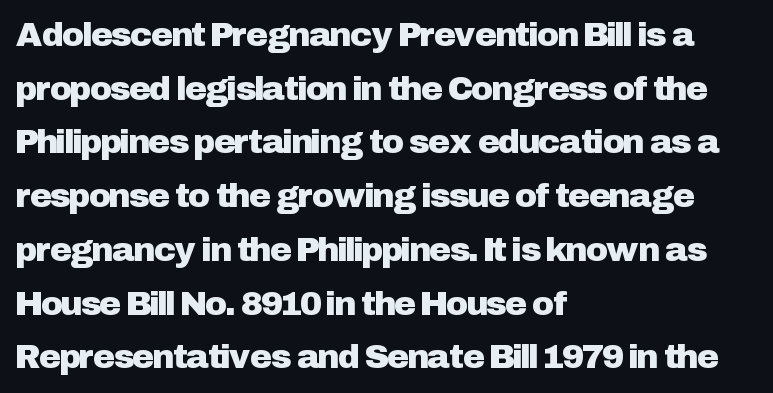
The image shows 34 px sans-serif type, upright; set left-aligned, normal line spacing (1.58x), normal letter spacing, not underlined; low stroke contrast and a medium x-height.
